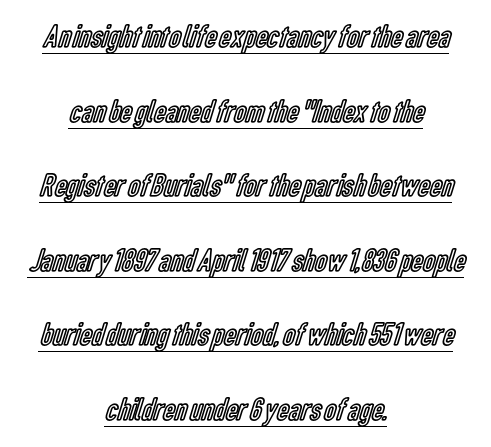
Q: Is the text italic (slanted)? A: Yes.
Q: Is the text underlined? A: Yes.
Q: How is the paragraph aligned? A: Centered.
Q: Is the spacing between letters normal or unusually wide? A: Normal.
Q: Is the spacing between lines tight, normal or loose? A: Loose.
Q: Width (condensed, normal, or wide)? A: Condensed.
Q: x-height? A: Medium.
Q: Monospaced? A: No.
